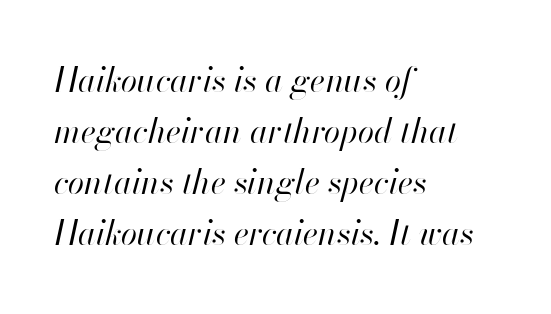
The space beneath each line is pristine and unruled. Typeset ragged right — the left edge is the straight one. No extra tracking has been applied to these lines. A typesetter would call this proportional, since set widths differ per character.
